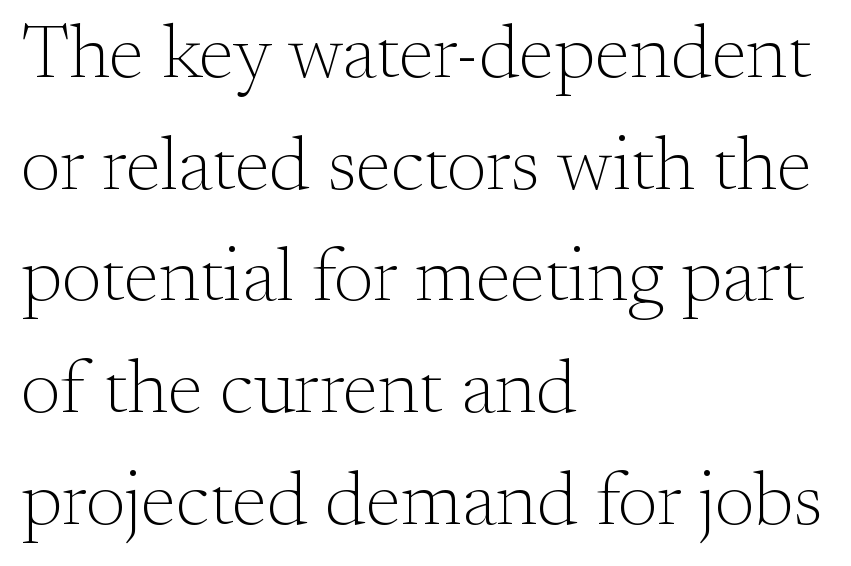
{"serif": "yes", "italic": "no", "bold": "no", "weight": "light", "width": "normal", "stroke_contrast": "medium", "x_height": "small", "monospaced": "no", "underline": "no", "align": "left", "line_spacing": "normal", "line_spacing_ratio": 1.47, "letter_spacing": "normal", "letter_spacing_em": 0.0, "glyph_px": 76}
